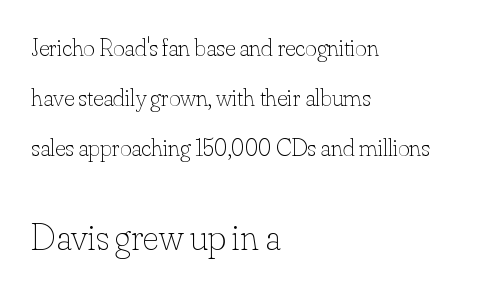
A typesetter would call this proportional, since set widths differ per character. You could call the tracking neutral — neither tight nor loose. A student would notice the bottom passage is typeset larger than what precedes it. Stems here are at most as thick as an everyday book face.
